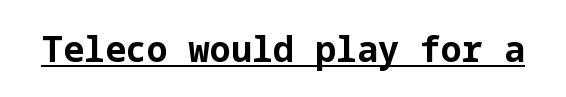
Q: Is the text bold? A: Yes.
Q: Is the text italic (slanted)? A: No, it is upright.
Q: Is the typeface a serif or a sans-serif typeface? A: Sans-serif.
Q: Is the text underlined? A: Yes.
Q: Is the spacing between letters normal or unusually wide? A: Normal.
Q: Width (condensed, normal, or wide)? A: Normal.
Q: Stroke contrast? A: Low.
Q: x-height? A: Medium.
